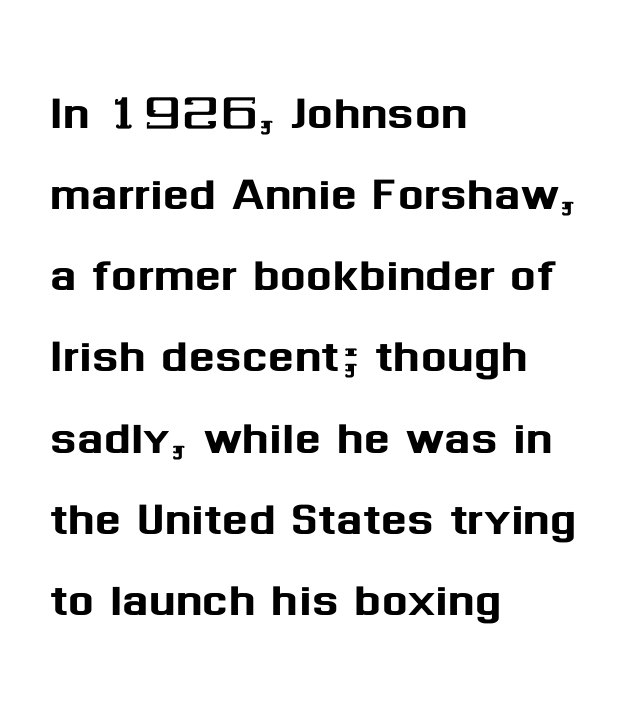
{"serif": "no", "italic": "no", "width": "normal", "stroke_contrast": "medium", "x_height": "medium", "monospaced": "no", "underline": "no", "align": "left", "line_spacing": "normal", "line_spacing_ratio": 1.33, "letter_spacing": "normal", "letter_spacing_em": 0.0, "glyph_px": 61}
